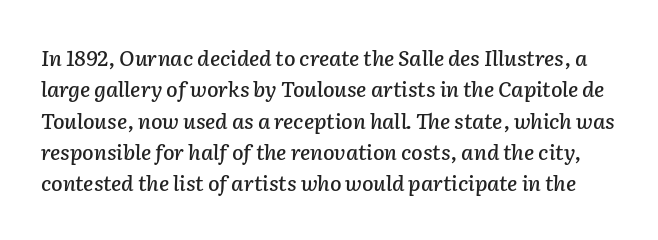
Q: Is the text italic (slanted)? A: Yes, it leans right by about 2 degrees.
Q: Is the text underlined? A: No.
Q: Is the spacing between letters normal or unusually wide? A: Normal.
Q: Is the spacing between lines tight, normal or loose? A: Normal.
